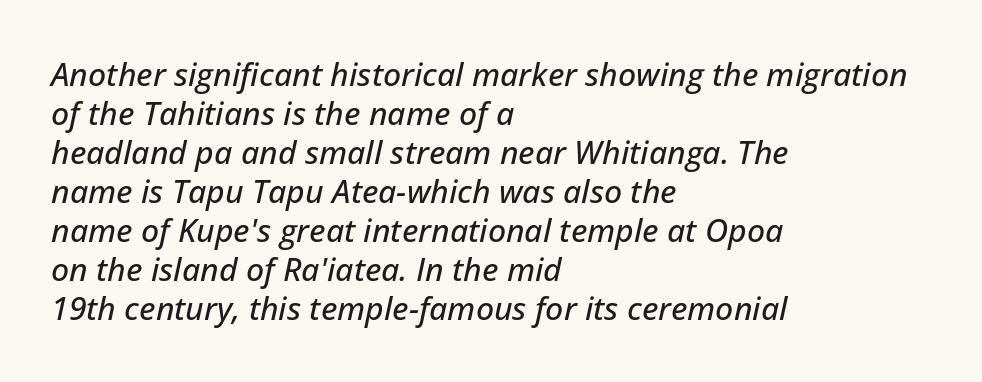
The image shows 32 px text type, italic (leaning right); set left-aligned, line spacing 1.22x, normal letter spacing, not underlined; low stroke contrast and a medium x-height.
